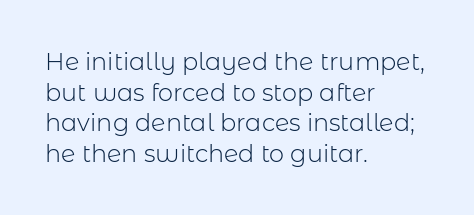
Is the type heavy? It reads as light-to-regular instead. Leftover space on each line is placed entirely after the last word. Characters follow at the spacing the type designer built in. The passage shown stacks its lines at a standard gap.
